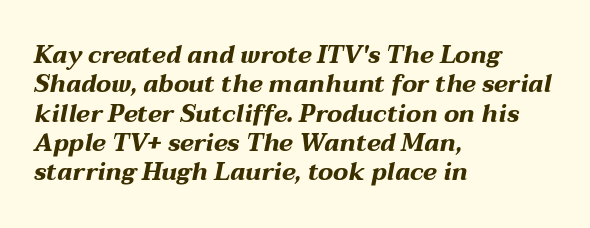
Q: Is the text bold? A: Yes.
Q: Is the text italic (slanted)? A: Yes, it leans right by about 12 degrees.
Q: Is the text underlined? A: No.
Q: How is the paragraph aligned? A: Left-aligned.
Q: Is the spacing between letters normal or unusually wide? A: Normal.
